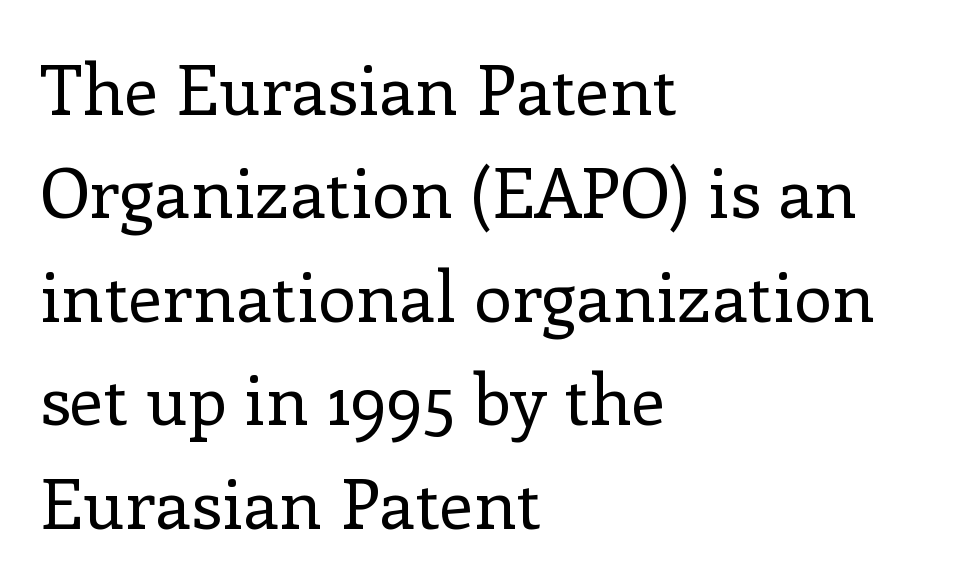
The image shows 69 px regular-weight serif type, upright; set left-aligned, normal line spacing (1.5x), normal letter spacing, not underlined; low stroke contrast and a medium x-height.
